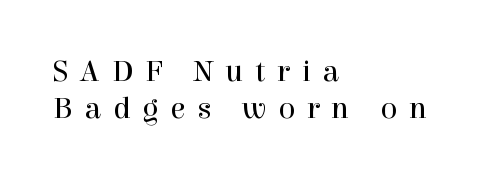
The image shows 31 px regular-weight serif type, upright; set left-aligned, line spacing 1.2x, unusually wide letter spacing (+0.38 em), not underlined; a medium x-height.
